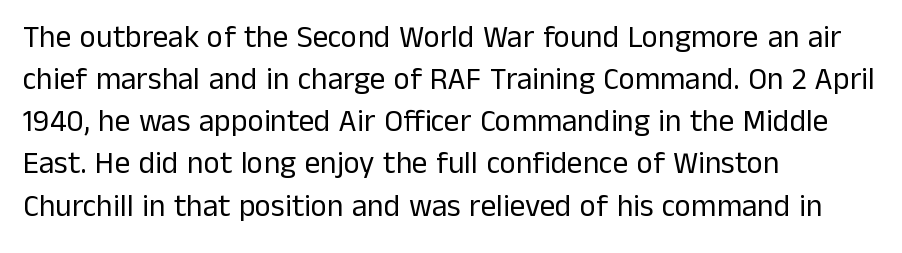
Q: Is the text bold? A: No.
Q: Is the text italic (slanted)? A: No, it is upright.
Q: Is the typeface a serif or a sans-serif typeface? A: Sans-serif.
Q: Is the text underlined? A: No.
Q: How is the paragraph aligned? A: Left-aligned.
Q: Is the spacing between letters normal or unusually wide? A: Normal.
Q: Is the spacing between lines tight, normal or loose? A: Normal.
Q: Width (condensed, normal, or wide)? A: Normal.
Q: Stroke contrast? A: Low.
Q: x-height? A: Medium.
Q: Monospaced? A: No.
